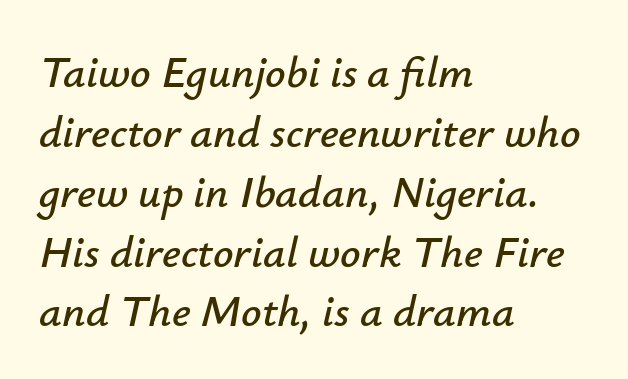
Q: Is the text italic (slanted)? A: Yes, it leans right by about 12 degrees.
Q: Is the text underlined? A: No.
Q: How is the paragraph aligned? A: Left-aligned.
Q: Is the spacing between letters normal or unusually wide? A: Normal.
Q: Is the spacing between lines tight, normal or loose? A: Normal.
Q: Width (condensed, normal, or wide)? A: Normal.
Q: Stroke contrast? A: Low.
Q: x-height? A: Small.
Q: Monospaced? A: No.
